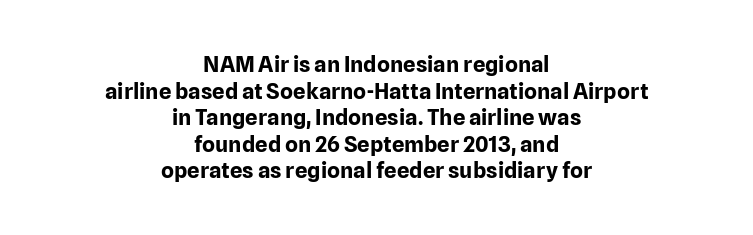
The image shows 22 px bold type, upright; set centered, line spacing 1.21x, normal letter spacing, not underlined.
